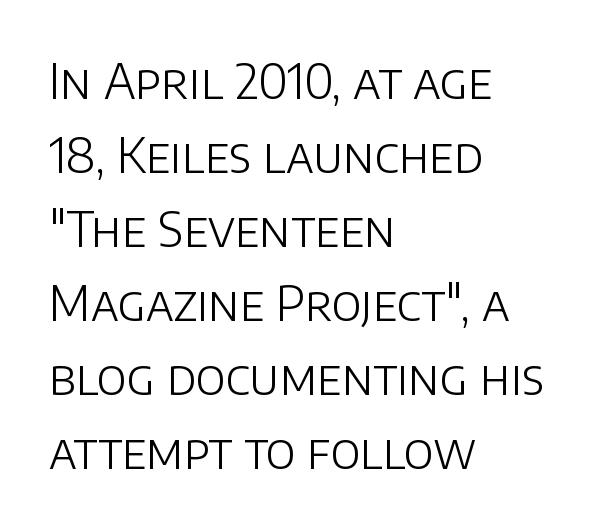
Vertically, the passage feels balanced, rows spaced as you'd expect. The passage shown is typeset with a sans-serif family. This is the regular roman posture of the typeface. Think standard paragraph weight, or any step lighter than that. Think of a printed novel: that variable character pitch is what you see here. Words float on clear page, feet unadorned.
